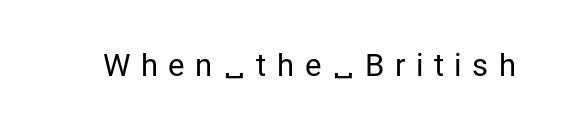
Q: Is the text bold? A: No.
Q: Is the text italic (slanted)? A: No, it is upright.
Q: Is the typeface a serif or a sans-serif typeface? A: Sans-serif.
Q: Is the text underlined? A: No.
Q: Is the spacing between letters normal or unusually wide? A: Unusually wide.
Q: Width (condensed, normal, or wide)? A: Normal.
Q: Stroke contrast? A: Low.
Q: x-height? A: Medium.
Q: Monospaced? A: No.
